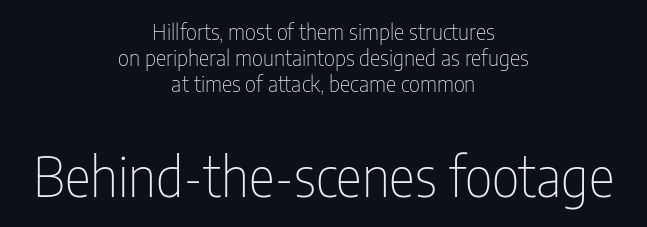
{"serif": "no", "italic": "no", "bold": "no", "weight": "thin", "width": "condensed", "stroke_contrast": "low", "x_height": "medium", "monospaced": "no", "underline": "no", "align": "center", "line_spacing_ratio": 1.19, "letter_spacing": "normal", "letter_spacing_em": 0.0, "larger_block": "second", "size_ratio": 2.5, "glyph_px": 55}
